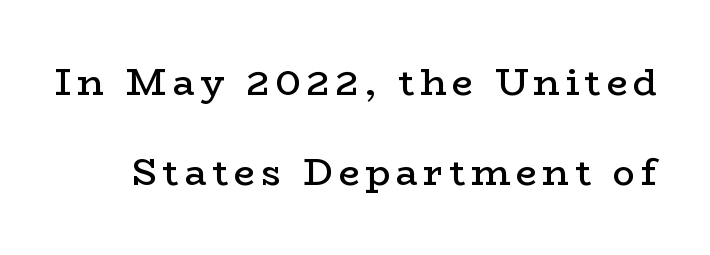
The image shows 37 px semibold, wide serif type, upright; set loose line spacing (2.44x), not underlined; low stroke contrast and a medium x-height.
